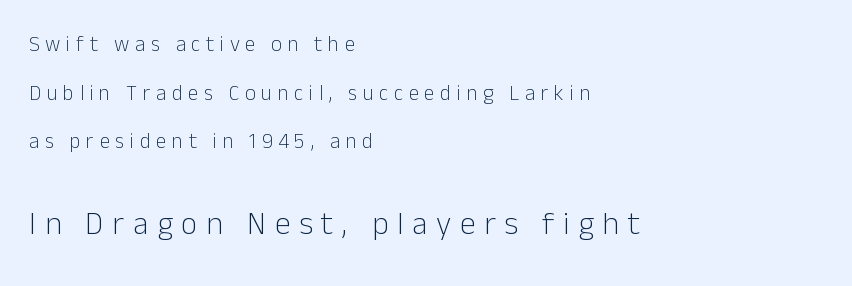
{"serif": "no", "italic": "no", "bold": "no", "weight": "light", "width": "normal", "stroke_contrast": "low", "x_height": "medium", "monospaced": "no", "underline": "no", "align": "left", "line_spacing": "loose", "line_spacing_ratio": 2.32, "letter_spacing": "wide", "letter_spacing_em": 0.27, "larger_block": "second", "size_ratio": 1.52, "glyph_px": 32}
